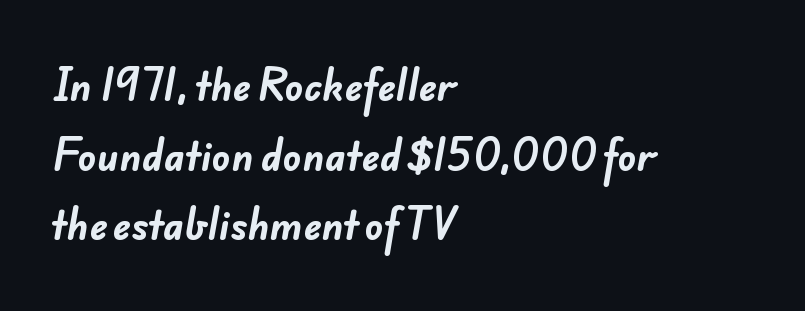
{"serif": "no", "bold": "yes", "weight": "bold", "width": "normal", "stroke_contrast": "low", "x_height": "small", "monospaced": "no", "underline": "no", "align": "left", "line_spacing_ratio": 1.83, "letter_spacing": "normal", "letter_spacing_em": 0.0, "glyph_px": 38}
